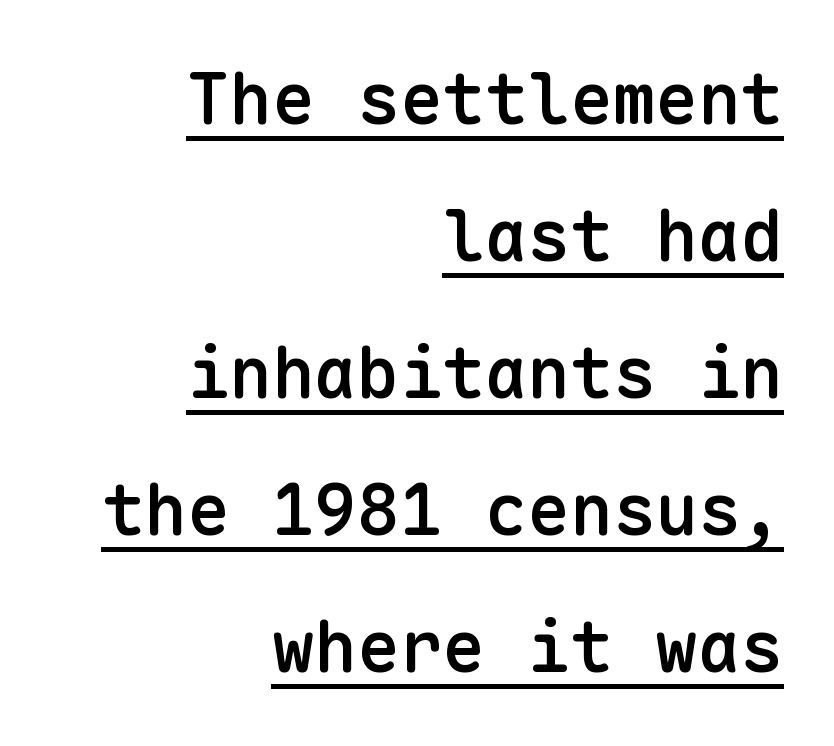
The image shows 71 px semibold sans-serif type, upright, monospaced; set right-aligned, loose line spacing (1.93x), normal letter spacing, underlined; low stroke contrast and a medium x-height.
